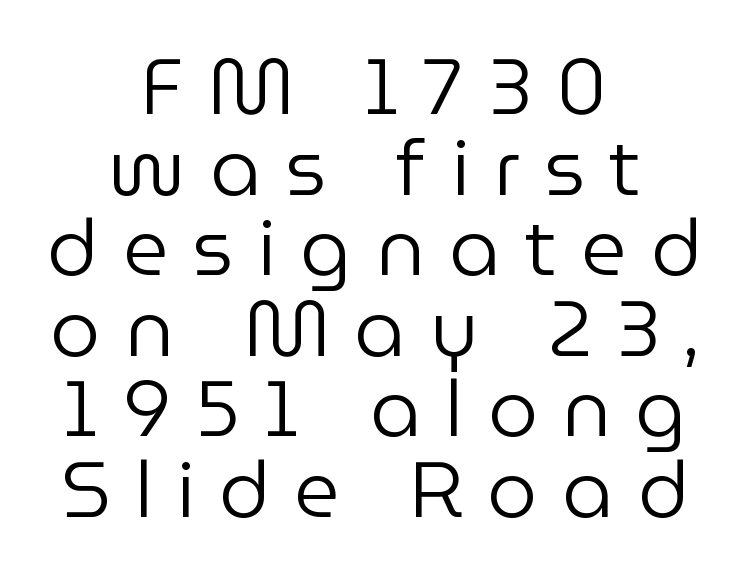
{"serif": "no", "italic": "no", "bold": "no", "weight": "regular", "width": "normal", "stroke_contrast": "low", "x_height": "medium", "monospaced": "no", "underline": "no", "align": "center", "line_spacing": "tight", "line_spacing_ratio": 1.02, "letter_spacing": "wide", "letter_spacing_em": 0.31, "glyph_px": 79}
